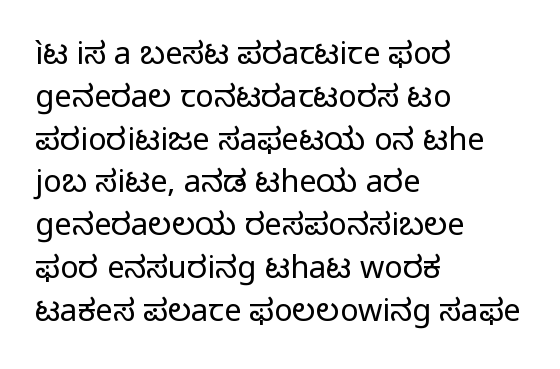
Short note: letters normally spaced. Leftover space on each line is placed entirely after the last word. Font category for this specimen: sans-serif. Think standard paragraph weight, or any step lighter than that.
